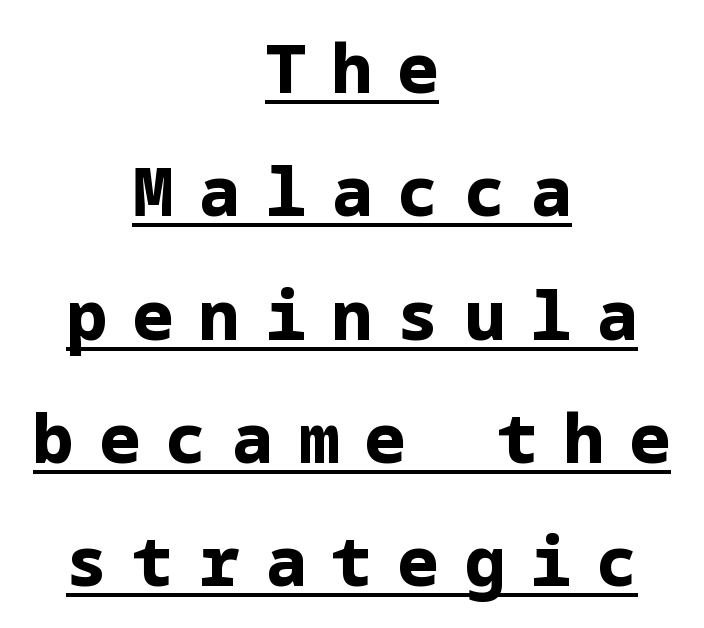
Posture: straight, roman, zero tilt. This is sans-serif lettering, the kind often seen on screens and signage. Is the block centered? Yes — each line is placed symmetrically about the middle. Loose tracking; the words dissolve into strings of separated letters. Somebody hit Ctrl+U on this one — the words are underlined. The typesetting leans heavy: a genuine bold.
